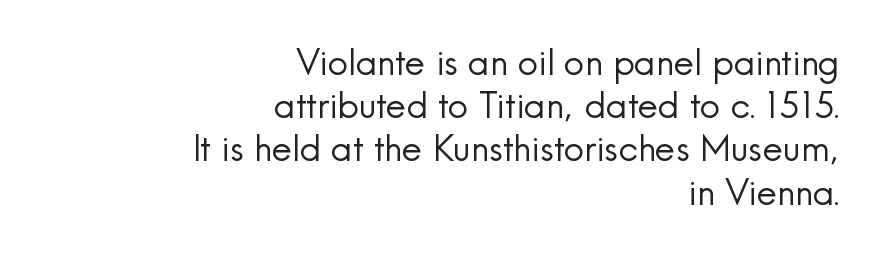
{"serif": "no", "italic": "no", "bold": "no", "weight": "regular", "width": "normal", "x_height": "small", "monospaced": "no", "underline": "no", "align": "right", "line_spacing_ratio": 1.2, "letter_spacing": "normal", "letter_spacing_em": 0.0, "glyph_px": 36}
